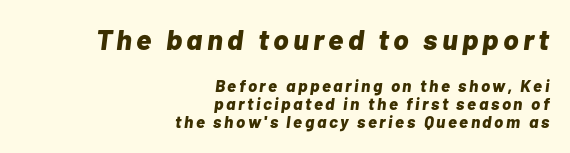
Vertically, the passage feels compressed, each row crowding the next. The upper block of text is set noticeably larger than the block beneath it. Characters are canted at an angle relative to the baseline's perpendicular. These words are printed bold, with thick strokes throughout.
